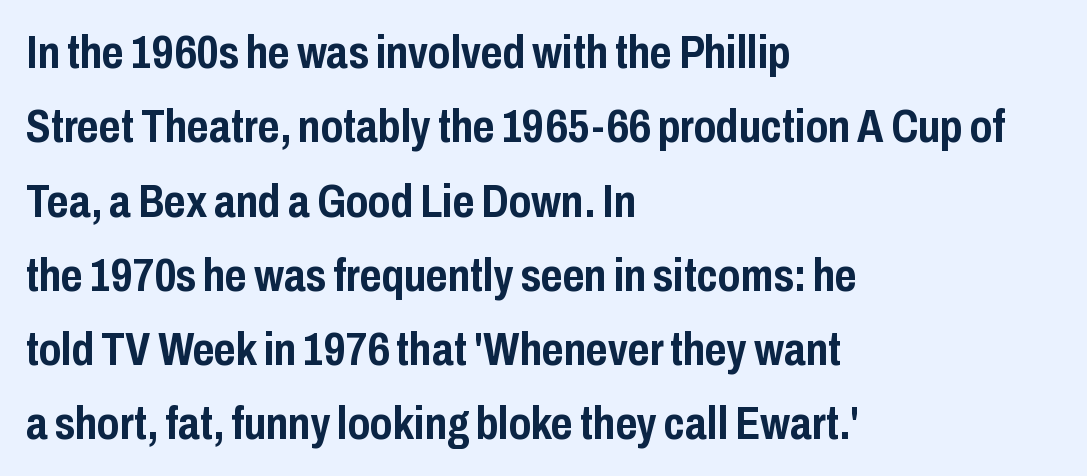
The passage shown is emphatically bold. In terms of letterform style, serifs are entirely absent. Descenders hang freely into open space. The tracking reads as untouched default to a designer's eye. Each new line begins a customary step beneath the previous one.
